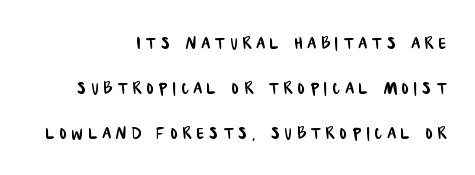
The image shows 22 px text type; set right-aligned, loose line spacing (2.04x), unusually wide letter spacing (+0.23 em), not underlined.
